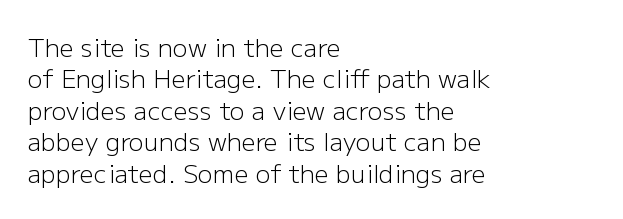
No letter is thick-stroked: the sample isn't bold. This is roman type, the default non-slanted kind. One glance says typical: line gaps are just what's usual. Plain, unruled lines of type. This sample is left-justified, so line endings fall wherever the words run out.
